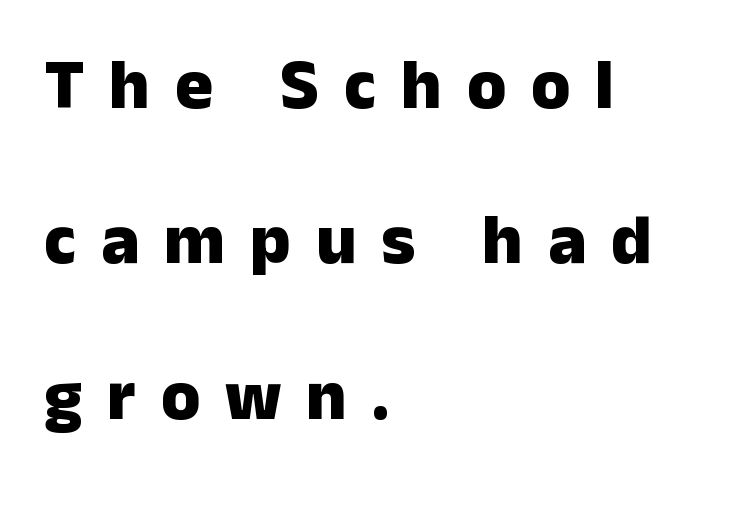
The image shows 71 px heavy sans-serif type, upright; set left-aligned, loose line spacing (2.19x), unusually wide letter spacing (+0.35 em), not underlined; low stroke contrast and a medium x-height.
